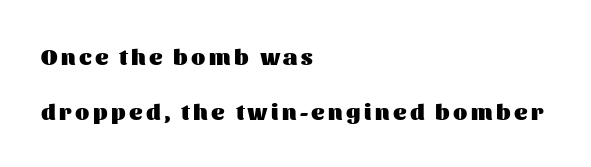
Q: Is the text bold? A: Yes.
Q: Is the text italic (slanted)? A: No, it is upright.
Q: Is the text underlined? A: No.
Q: How is the paragraph aligned? A: Left-aligned.
Q: Is the spacing between lines tight, normal or loose? A: Loose.
